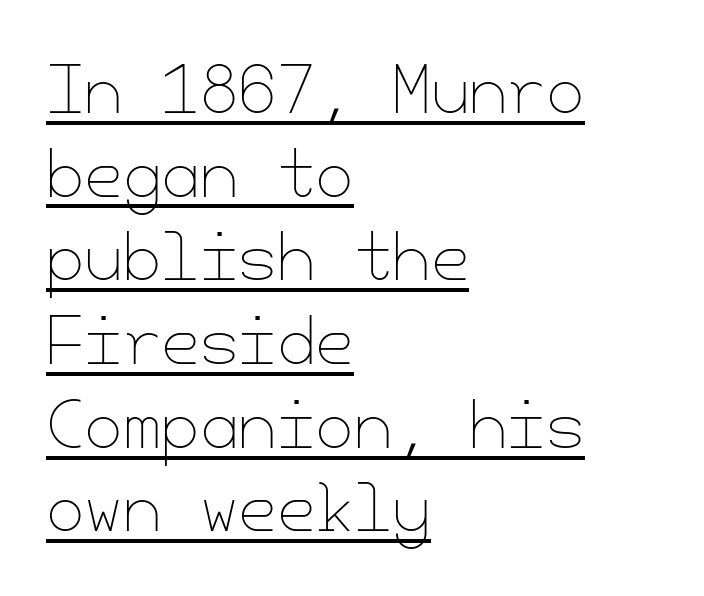
Weight class: somewhere from thin through regular. A typesetter would mark this as roman, not italic. Every word sits above its own underline. Which margin do the lines hug? The left one — the right edge is uneven. The rendering uses a moderate line-height, typical for paragraphs. The face used here is rendered with its standard letterfit.
